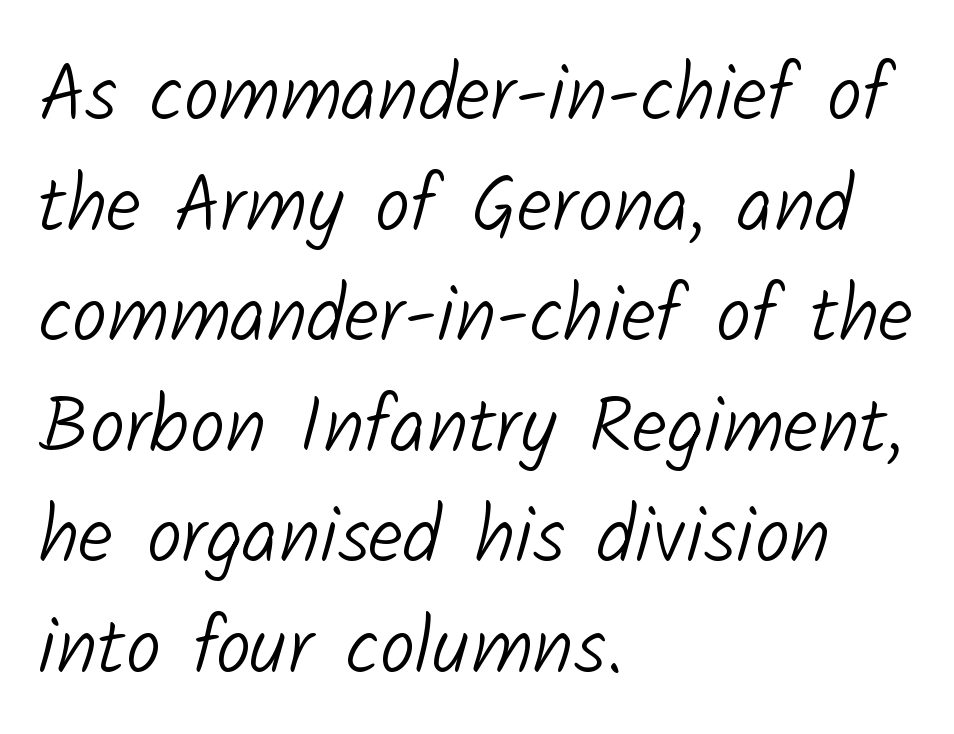
{"serif": "no", "bold": "no", "weight": "light", "width": "normal", "stroke_contrast": "low", "x_height": "medium", "monospaced": "no", "underline": "no", "align": "left", "line_spacing": "normal", "line_spacing_ratio": 1.4, "letter_spacing": "normal", "letter_spacing_em": 0.0, "glyph_px": 79}
